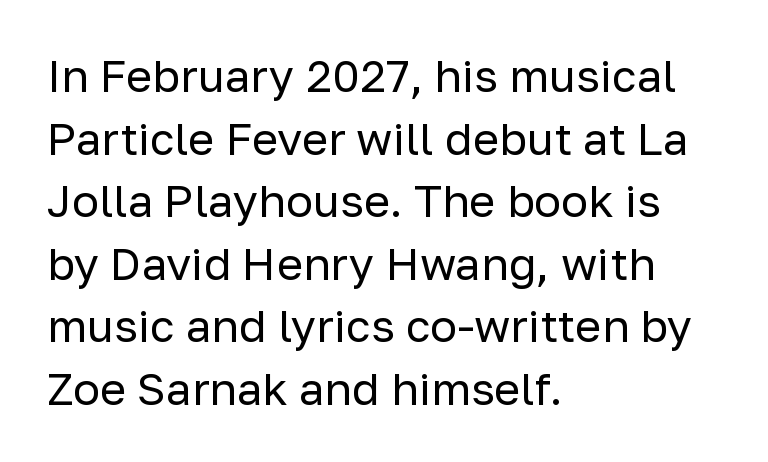
If you drew a line through each stem, it would be perfectly vertical. The tracking reads as untouched default to a designer's eye. Each stroke keeps to a modest, everyday thickness or less. The rendering uses natural spacing where letterforms have individual widths. The glyphs in this specimen are sans serif.
